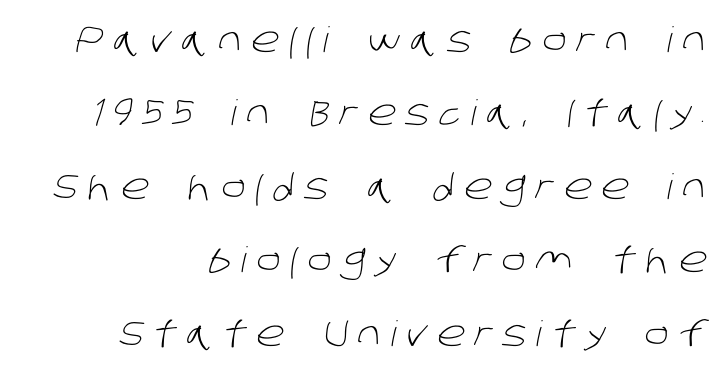
Q: Is the text bold? A: No.
Q: Is the typeface a serif or a sans-serif typeface? A: Sans-serif.
Q: Is the text underlined? A: No.
Q: Is the spacing between letters normal or unusually wide? A: Unusually wide.
Q: Is the spacing between lines tight, normal or loose? A: Loose.
Q: Width (condensed, normal, or wide)? A: Normal.
Q: Stroke contrast? A: Low.
Q: x-height? A: Large.
Q: Monospaced? A: No.
